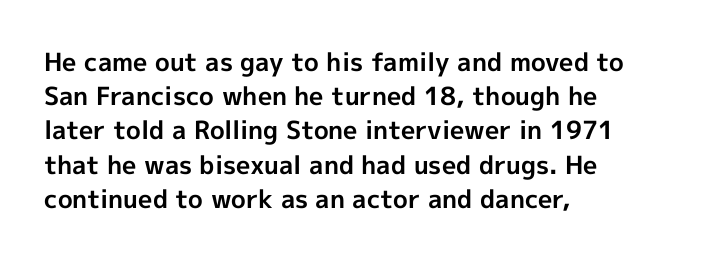
The lines in this sample share a left origin and differ only in where they stop. Summary of vertical rhythm: regular, with standard interline spacing. Italic: no, the glyphs are upright roman. The letterforms sit shoulder to shoulder at normal distance. Set as a true bold cut, around the 700 mark. The baseline area is clear.
